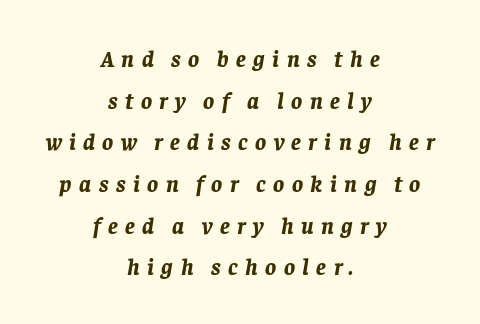
{"italic": "yes", "lean": "right", "slant_degrees": 8, "bold": "yes", "underline": "no", "align": "center", "line_spacing_ratio": 1.81, "letter_spacing": "wide", "letter_spacing_em": 0.32, "glyph_px": 23}
